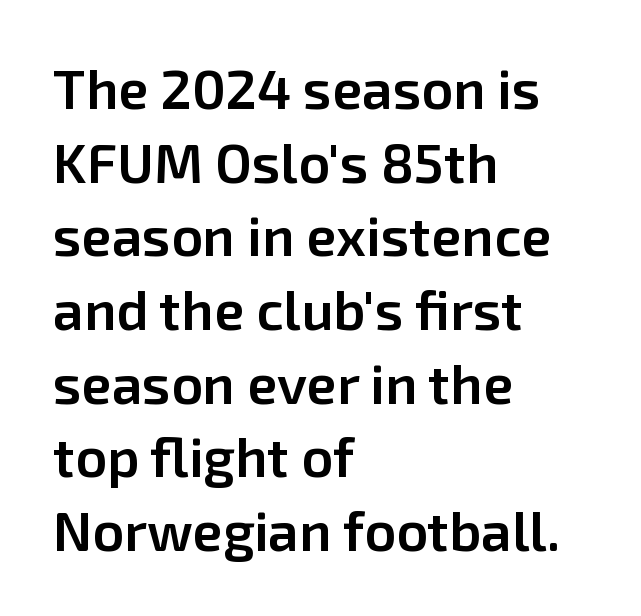
Regarding serifs, this sample does without them. Compared with typical paragraphs, the rows here are spaced about the same. Inter-character spacing is left at the font's built-in metrics. Where is the straight margin? On the left. Is this a fixed-width face? No — the glyphs have proportional, varying widths. Just letters on the line, the space beneath them empty.
